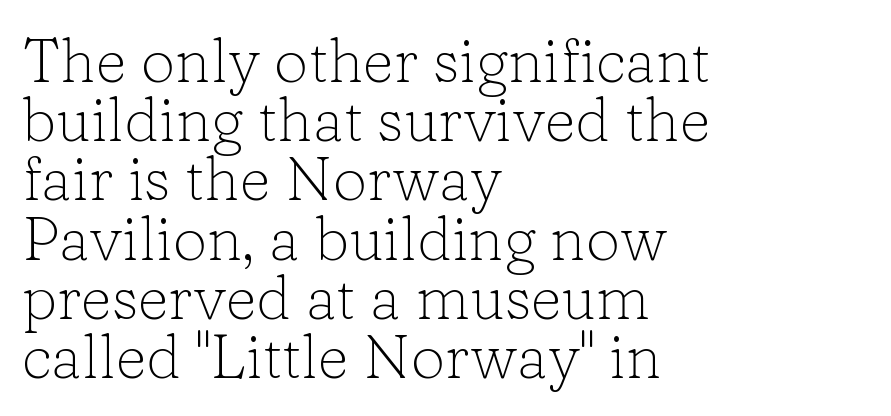
Short note: letters normally spaced. Vertical spacing — tight. Think of a printed novel: that variable character pitch is what you see here. No chunkiness to these letters — they're not bold. The paragraph shown leans on its left margin.
